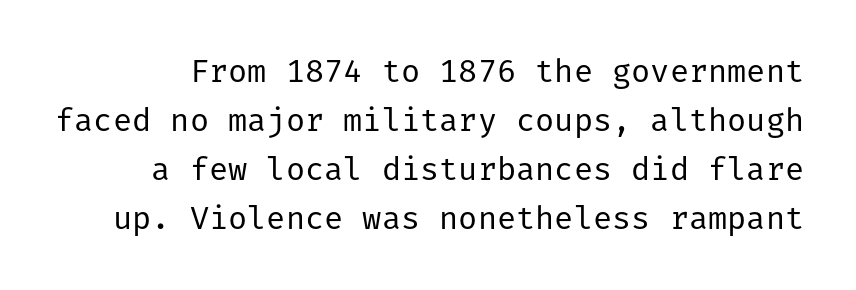
Q: Is the text bold? A: No.
Q: Is the text italic (slanted)? A: No, it is upright.
Q: Is the typeface a serif or a sans-serif typeface? A: Sans-serif.
Q: Is the text underlined? A: No.
Q: Is the spacing between letters normal or unusually wide? A: Normal.
Q: Is the spacing between lines tight, normal or loose? A: Normal.
Q: Width (condensed, normal, or wide)? A: Normal.
Q: Stroke contrast? A: Low.
Q: x-height? A: Medium.
